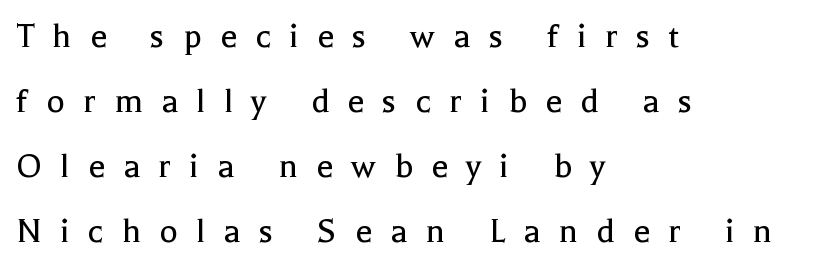
The image shows 38 px regular-weight serif type, upright; set left-aligned, line spacing 1.71x, unusually wide letter spacing (+0.48 em), not underlined; a medium x-height.
